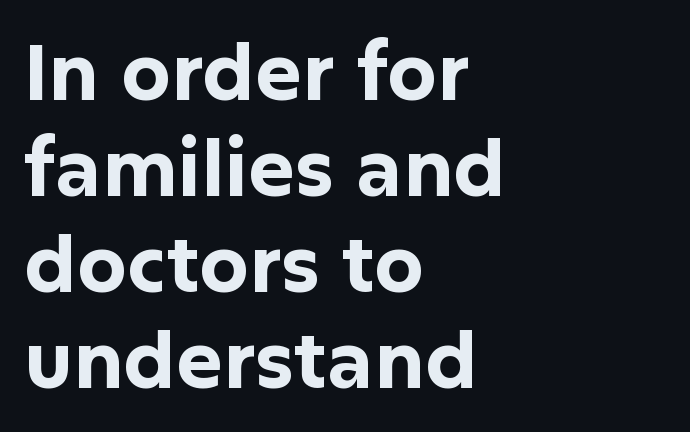
The image shows 78 px bold sans-serif type, upright; set left-aligned, line spacing 1.23x, normal letter spacing, not underlined; low stroke contrast and a medium x-height.
